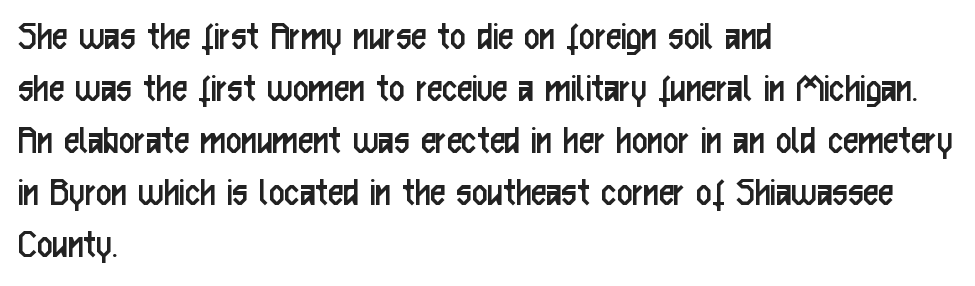
{"serif": "no", "italic": "no", "bold": "no", "weight": "regular", "width": "condensed", "stroke_contrast": "low", "x_height": "medium", "monospaced": "no", "underline": "no", "align": "left", "line_spacing_ratio": 1.21, "letter_spacing": "normal", "letter_spacing_em": 0.0, "glyph_px": 43}
